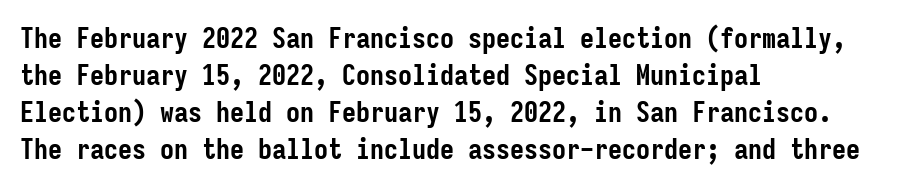
The image shows 28 px semibold, condensed sans-serif type, upright, monospaced; set left-aligned, normal line spacing (1.32x), normal letter spacing, not underlined; low stroke contrast and a medium x-height.
